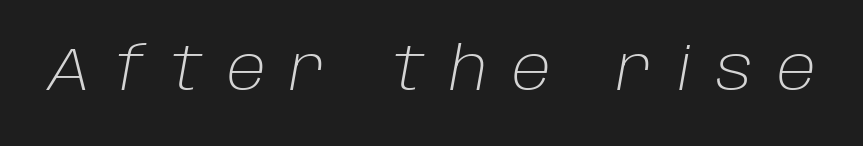
The image shows 61 px light type, italic (leaning right); set unusually wide letter spacing (+0.4 em), not underlined; low stroke contrast and a large x-height.
